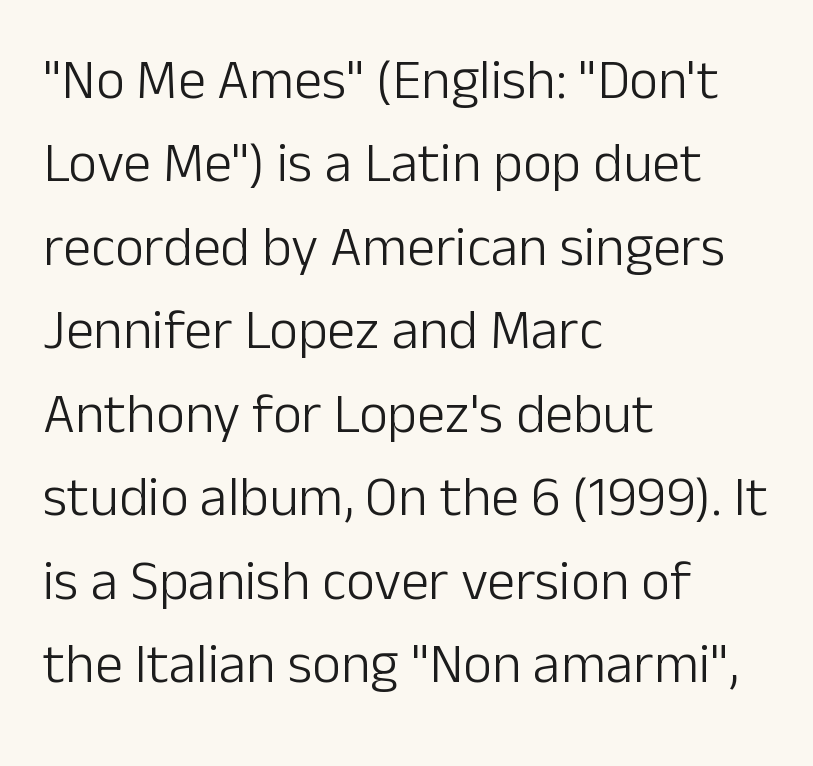
Q: Is the text bold? A: No.
Q: Is the text italic (slanted)? A: No, it is upright.
Q: Is the typeface a serif or a sans-serif typeface? A: Sans-serif.
Q: Is the text underlined? A: No.
Q: How is the paragraph aligned? A: Left-aligned.
Q: Is the spacing between letters normal or unusually wide? A: Normal.
Q: Is the spacing between lines tight, normal or loose? A: Normal.
Q: Width (condensed, normal, or wide)? A: Normal.
Q: Stroke contrast? A: Low.
Q: x-height? A: Medium.
Q: Monospaced? A: No.
